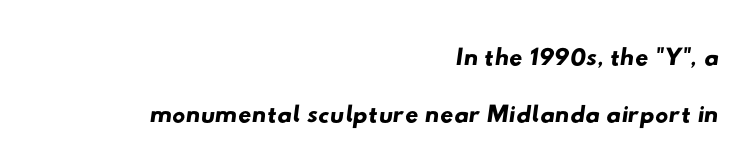
Short and long lines alike share a common ending point at right. The face used here is proportionally spaced, like ordinary book or web type. The letters carry no serifs — their stems end cleanly without finishing strokes. This block has exactly the height ordinary leading produces.
